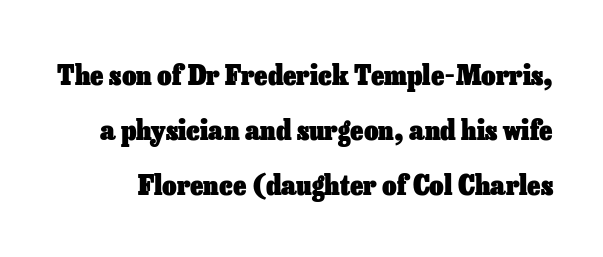
Here the designer chose a conventional face with non-uniform glyph widths. Rule under the text: the space is simply empty. Summary of weight: heavy, a full bold. Tall strokes in this sample are plumb rather than angled.
